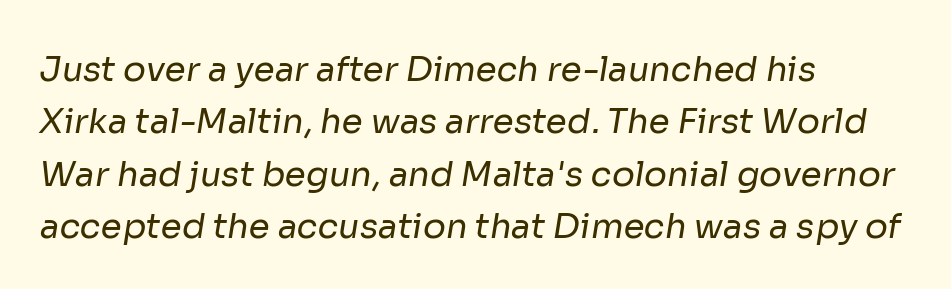
Q: Is the text bold? A: No.
Q: Is the typeface a serif or a sans-serif typeface? A: Sans-serif.
Q: Is the text underlined? A: No.
Q: How is the paragraph aligned? A: Left-aligned.
Q: Is the spacing between letters normal or unusually wide? A: Normal.
Q: Is the spacing between lines tight, normal or loose? A: Normal.
Q: Width (condensed, normal, or wide)? A: Normal.
Q: Stroke contrast? A: Low.
Q: x-height? A: Medium.
Q: Monospaced? A: No.
